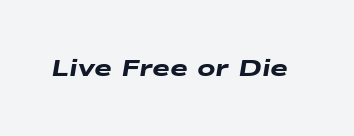
The image shows 24 px bold type, italic (leaning right); set normal letter spacing, not underlined.
